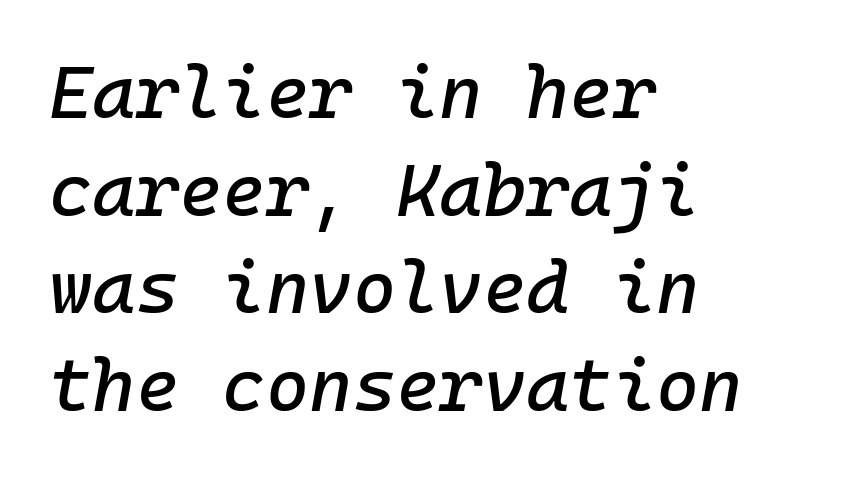
The image shows 74 px text type, italic (leaning right), monospaced; set left-aligned, normal line spacing (1.32x), normal letter spacing, not underlined; low stroke contrast and a medium x-height.
